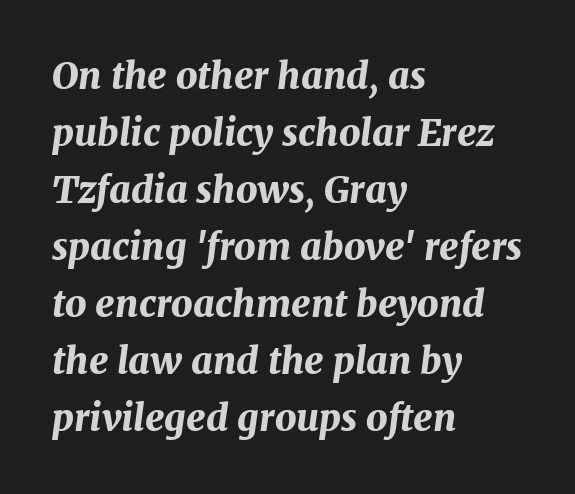
The letters advance in unequal steps, a hallmark of proportional type. Descender tails drop into unmarked territory. Italic: yes, the glyphs are oblique. The strokes are fattened all the way to bold.
